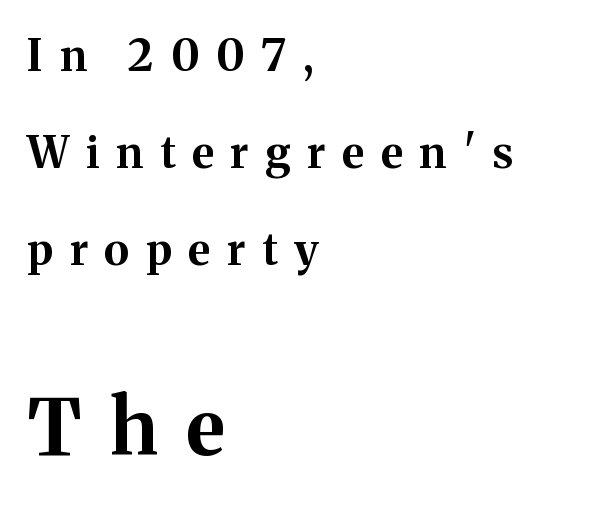
{"serif": "yes", "italic": "no", "bold": "yes", "weight": "bold", "width": "normal", "stroke_contrast": "medium", "x_height": "medium", "monospaced": "no", "underline": "no", "align": "left", "line_spacing": "loose", "line_spacing_ratio": 2.2, "letter_spacing": "wide", "letter_spacing_em": 0.38, "larger_block": "second", "size_ratio": 1.75, "glyph_px": 77}
